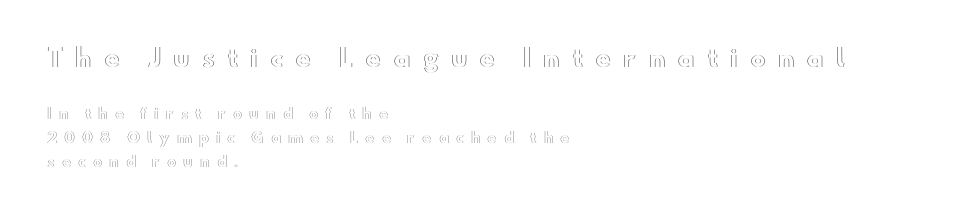
{"italic": "no", "underline": "no", "align": "left", "line_spacing": "normal", "line_spacing_ratio": 1.7, "letter_spacing": "wide", "letter_spacing_em": 0.49, "larger_block": "first", "size_ratio": 1.71, "glyph_px": 24}
